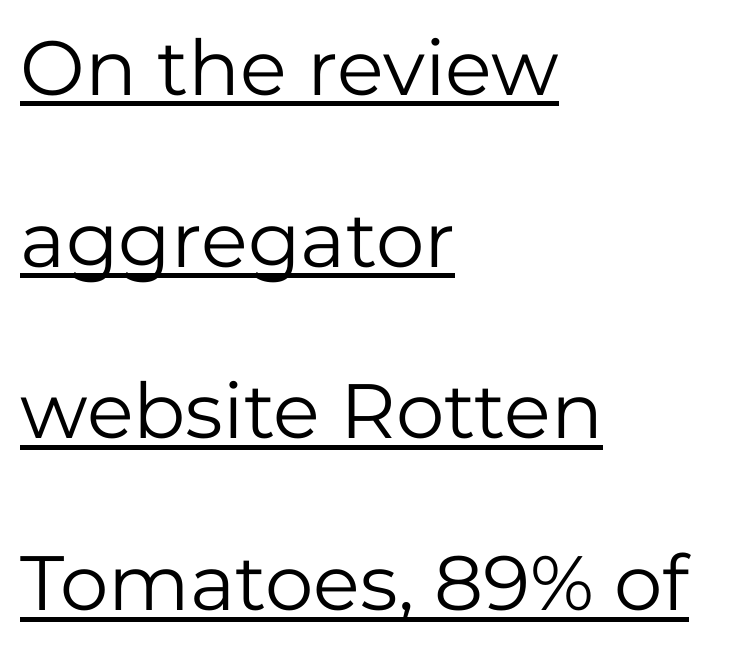
{"serif": "no", "italic": "no", "bold": "no", "weight": "regular", "width": "normal", "stroke_contrast": "low", "x_height": "medium", "monospaced": "no", "underline": "yes", "align": "left", "line_spacing": "loose", "line_spacing_ratio": 2.23, "letter_spacing": "normal", "letter_spacing_em": 0.0, "glyph_px": 77}
